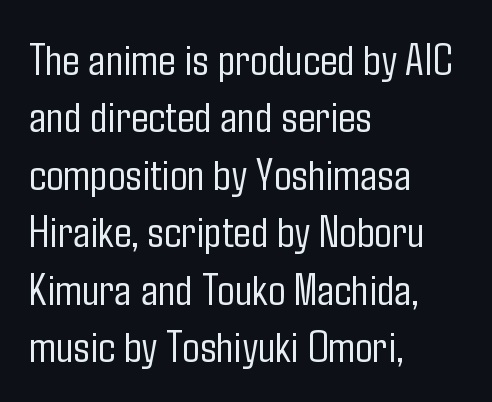
Q: Is the text bold? A: No.
Q: Is the text italic (slanted)? A: No, it is upright.
Q: Is the typeface a serif or a sans-serif typeface? A: Sans-serif.
Q: Is the text underlined? A: No.
Q: How is the paragraph aligned? A: Left-aligned.
Q: Is the spacing between letters normal or unusually wide? A: Normal.
Q: Is the spacing between lines tight, normal or loose? A: Normal.
Q: Width (condensed, normal, or wide)? A: Condensed.
Q: Stroke contrast? A: Low.
Q: x-height? A: Medium.
Q: Monospaced? A: No.
